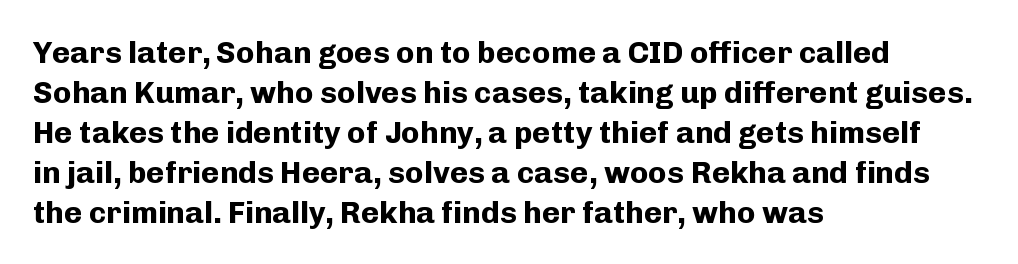
The image shows 31 px bold sans-serif type, upright; set left-aligned, normal line spacing (1.29x), normal letter spacing, not underlined; low stroke contrast and a medium x-height.
